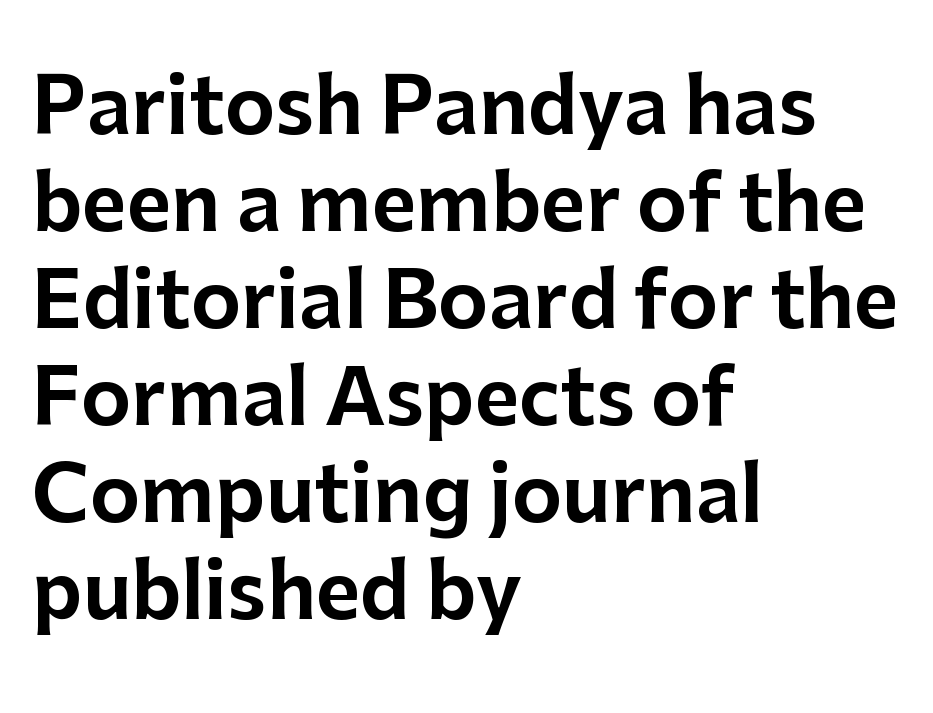
Q: Is the text italic (slanted)? A: No, it is upright.
Q: Is the typeface a serif or a sans-serif typeface? A: Sans-serif.
Q: Is the text underlined? A: No.
Q: How is the paragraph aligned? A: Left-aligned.
Q: Is the spacing between letters normal or unusually wide? A: Normal.
Q: Is the spacing between lines tight, normal or loose? A: Normal.
Q: Width (condensed, normal, or wide)? A: Normal.
Q: Stroke contrast? A: Low.
Q: x-height? A: Medium.
Q: Monospaced? A: No.
